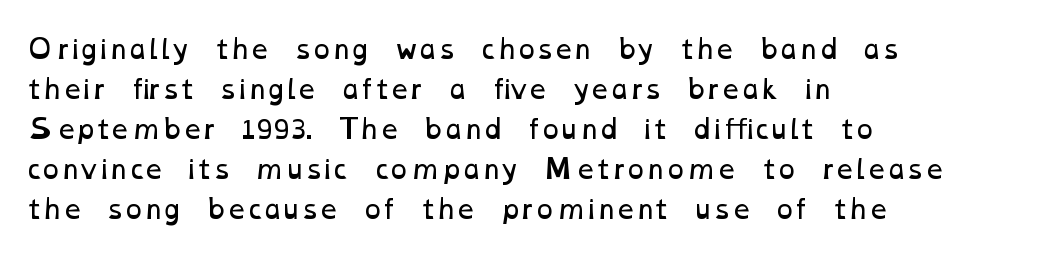
{"bold": "no", "underline": "no", "align": "left", "line_spacing": "normal", "line_spacing_ratio": 1.54, "letter_spacing": "normal", "letter_spacing_em": 0.0, "glyph_px": 26}
